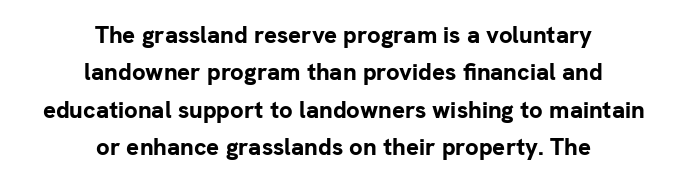
The image shows 24 px bold type, upright; set centered, normal line spacing (1.56x), normal letter spacing, not underlined.
